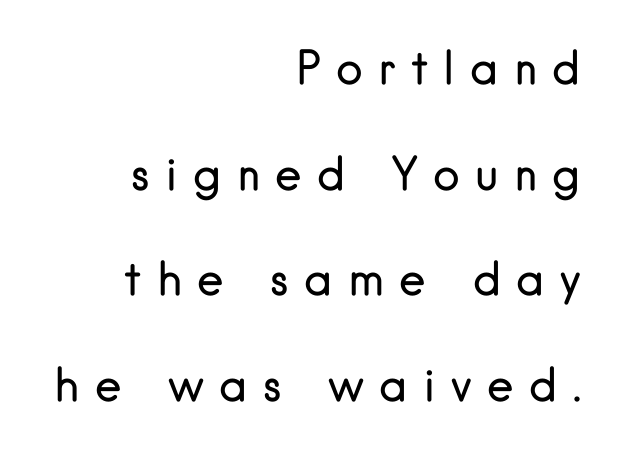
Right-aligned paragraph, ragged on the left. Check where the strokes stop: nothing finishes them off — pure sans. Glance below the letters and you will spot only blank space. Weight class: somewhere from thin through regular. Honestly, the rows look like they've been pulled way apart.
